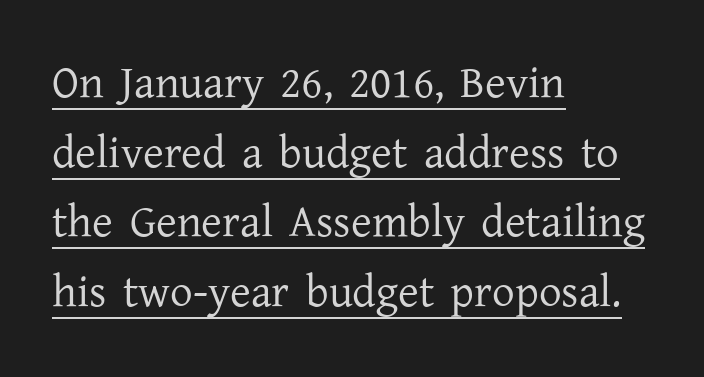
The passage shown is typed in a proportional face where columns would drift. The letterforms sit shoulder to shoulder at normal distance. Unlike a clean sans, this face finishes its strokes with serifs. Counters stay open thanks to moderate or lighter strokes.
